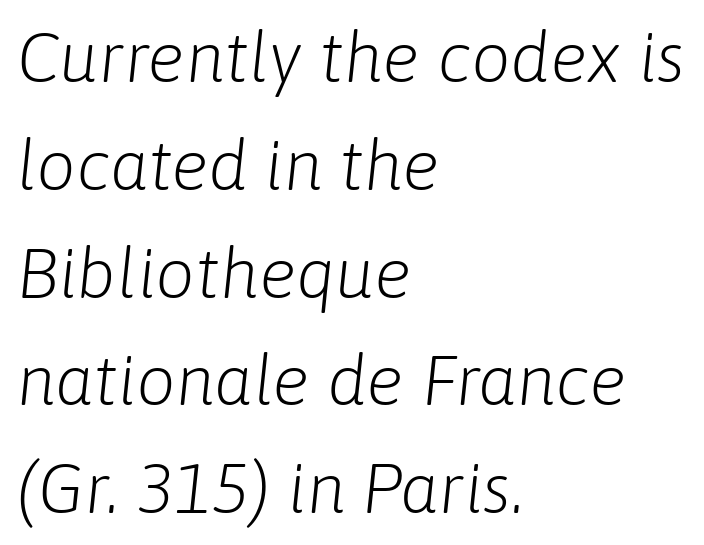
{"italic": "yes", "lean": "right", "slant_degrees": 6, "bold": "no", "weight": "light", "width": "normal", "stroke_contrast": "low", "x_height": "medium", "monospaced": "no", "underline": "no", "align": "left", "line_spacing": "normal", "line_spacing_ratio": 1.54, "letter_spacing": "normal", "letter_spacing_em": 0.0, "glyph_px": 70}
